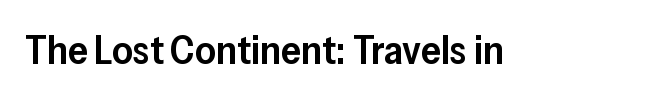
Q: Is the text bold? A: Semi-bold.
Q: Is the text italic (slanted)? A: No, it is upright.
Q: Is the typeface a serif or a sans-serif typeface? A: Sans-serif.
Q: Is the text underlined? A: No.
Q: Is the spacing between letters normal or unusually wide? A: Normal.
Q: Width (condensed, normal, or wide)? A: Normal.
Q: Stroke contrast? A: Low.
Q: x-height? A: Medium.
Q: Monospaced? A: No.
